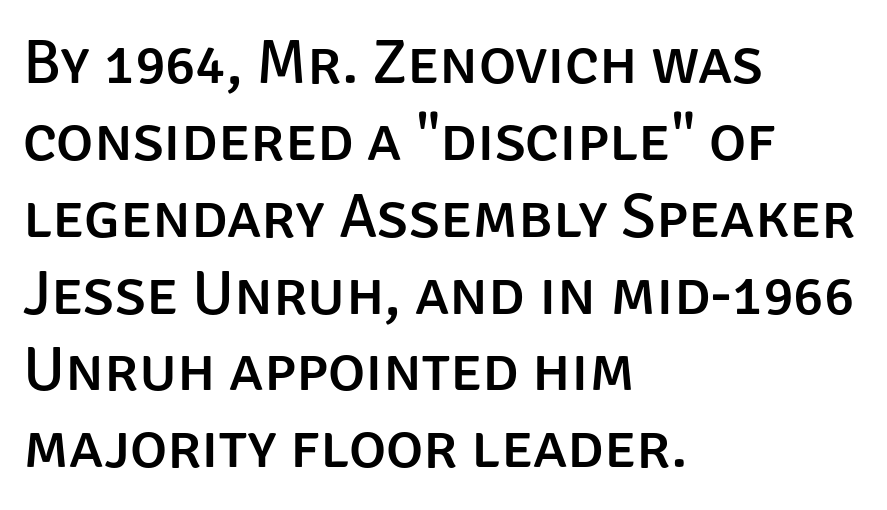
{"serif": "no", "italic": "no", "width": "normal", "stroke_contrast": "low", "x_height": "large", "monospaced": "no", "underline": "no", "align": "left", "line_spacing_ratio": 1.22, "letter_spacing": "normal", "letter_spacing_em": 0.0, "glyph_px": 63}
